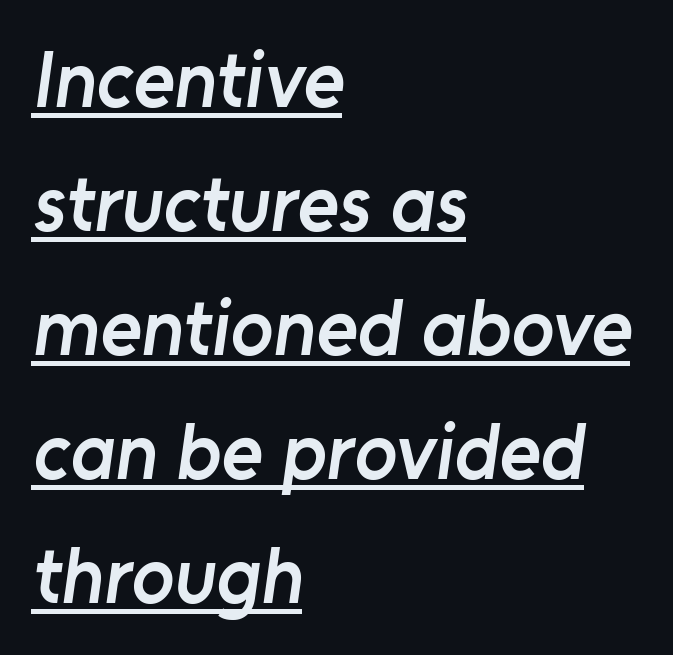
The image shows 79 px semibold sans-serif type; set left-aligned, normal line spacing (1.57x), normal letter spacing, underlined; low stroke contrast and a medium x-height.
